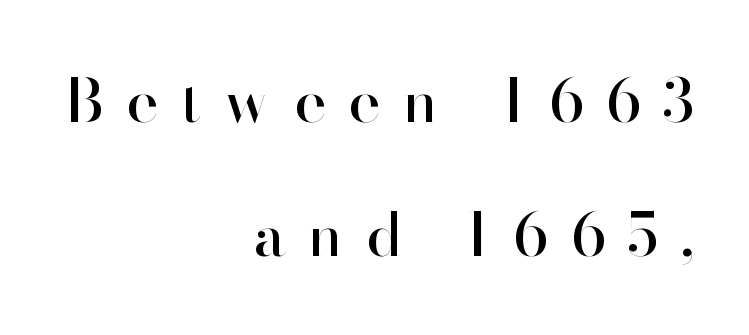
Tracking here is generous; glyphs stand well apart from one another. The words here are not underlined. Leading: increased. The passage shown is typed in a proportional face where columns would drift. Posture: upright roman.
